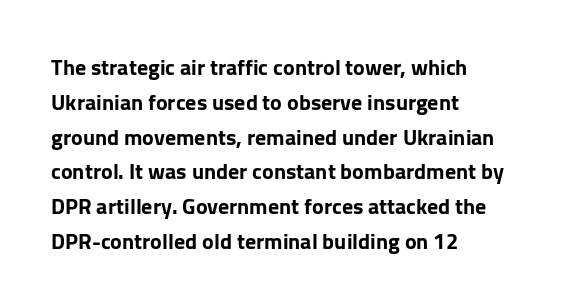
Q: Is the text italic (slanted)? A: No, it is upright.
Q: Is the text underlined? A: No.
Q: How is the paragraph aligned? A: Left-aligned.
Q: Is the spacing between letters normal or unusually wide? A: Normal.
Q: Is the spacing between lines tight, normal or loose? A: Normal.
